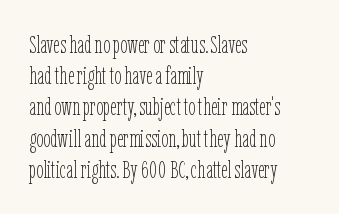
Q: Is the text bold? A: No.
Q: Is the text italic (slanted)? A: No, it is upright.
Q: Is the text underlined? A: No.
Q: How is the paragraph aligned? A: Left-aligned.
Q: Is the spacing between letters normal or unusually wide? A: Normal.
Q: Is the spacing between lines tight, normal or loose? A: Normal.
